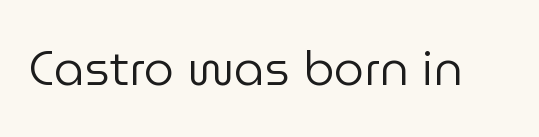
Q: Is the text bold? A: No.
Q: Is the text italic (slanted)? A: No, it is upright.
Q: Is the typeface a serif or a sans-serif typeface? A: Sans-serif.
Q: Is the text underlined? A: No.
Q: Is the spacing between letters normal or unusually wide? A: Normal.
Q: Width (condensed, normal, or wide)? A: Normal.
Q: Stroke contrast? A: Low.
Q: x-height? A: Medium.
Q: Monospaced? A: No.
